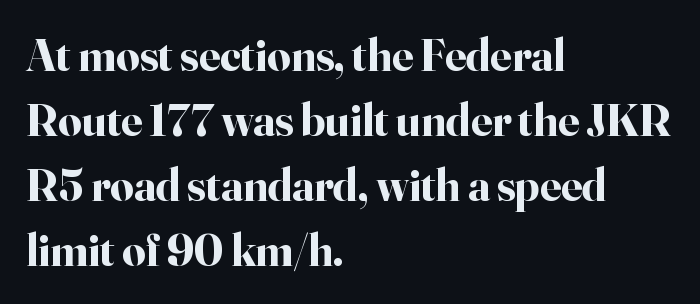
Q: Is the text bold? A: Yes.
Q: Is the text italic (slanted)? A: No, it is upright.
Q: Is the typeface a serif or a sans-serif typeface? A: Serif.
Q: Is the text underlined? A: No.
Q: How is the paragraph aligned? A: Left-aligned.
Q: Is the spacing between letters normal or unusually wide? A: Normal.
Q: Is the spacing between lines tight, normal or loose? A: Normal.
Q: Width (condensed, normal, or wide)? A: Normal.
Q: Stroke contrast? A: High.
Q: x-height? A: Small.
Q: Monospaced? A: No.
